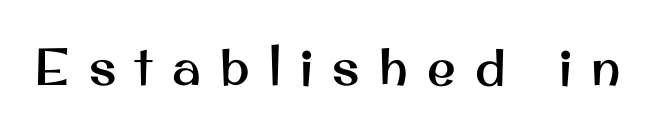
This rendering widens character spacing well past its baseline value. Is there any slant? The stems are plumb. Varying glyph widths throughout — classic text-font behaviour. The zone under the glyphs is completely vacant.
